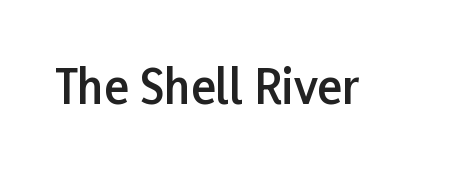
The image shows 46 px semibold sans-serif type, upright; set normal letter spacing, not underlined; low stroke contrast and a medium x-height.
